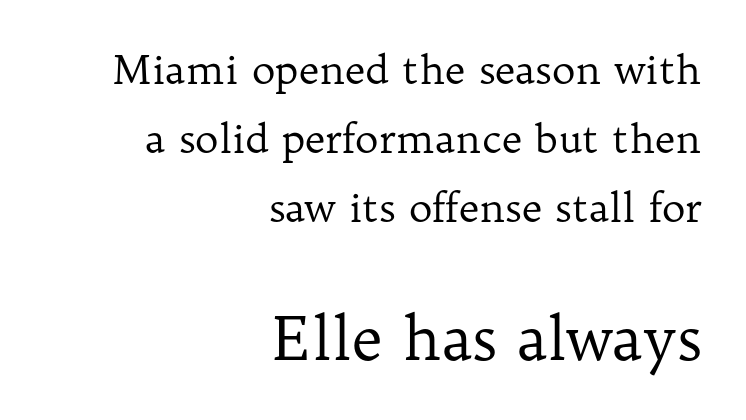
Q: Is the text bold? A: No.
Q: Is the text italic (slanted)? A: No, it is upright.
Q: Is the typeface a serif or a sans-serif typeface? A: Serif.
Q: Is the text underlined? A: No.
Q: How is the paragraph aligned? A: Right-aligned.
Q: Is the spacing between letters normal or unusually wide? A: Normal.
Q: Which block of text is set in a larger size, the first (top) or the second (bottom)? A: The second (bottom) one.
Q: Width (condensed, normal, or wide)? A: Normal.
Q: Stroke contrast? A: Low.
Q: x-height? A: Medium.
Q: Monospaced? A: No.
